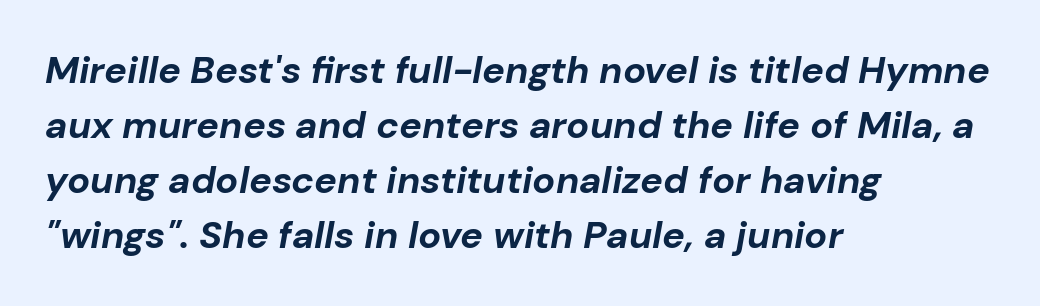
The image shows 38 px bold type, italic (leaning right); set left-aligned, normal line spacing (1.45x), normal letter spacing, not underlined; low stroke contrast and a medium x-height.
